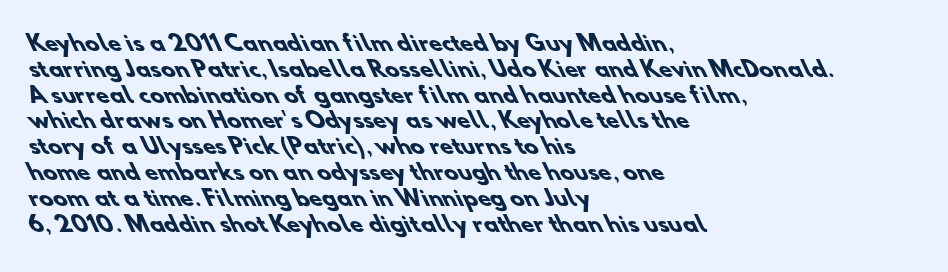
The paragraph has a hard left edge and a soft right edge. This sample uses plain, unmodified letter spacing. Quick note: underline off. Strong, thick strokes mark this as bold type.
